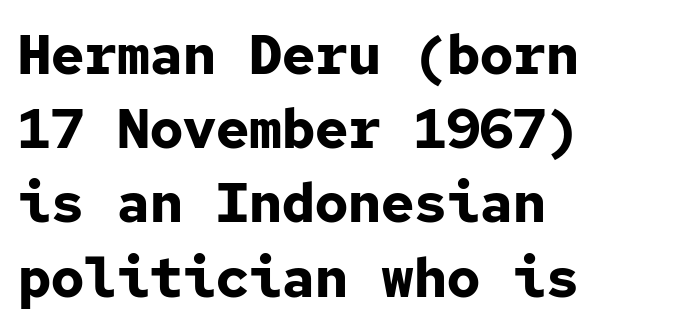
Q: Is the text bold? A: Yes.
Q: Is the text italic (slanted)? A: No, it is upright.
Q: Is the typeface a serif or a sans-serif typeface? A: Sans-serif.
Q: Is the text underlined? A: No.
Q: How is the paragraph aligned? A: Left-aligned.
Q: Is the spacing between letters normal or unusually wide? A: Normal.
Q: Is the spacing between lines tight, normal or loose? A: Normal.
Q: Width (condensed, normal, or wide)? A: Normal.
Q: Stroke contrast? A: Low.
Q: x-height? A: Medium.
Q: Monospaced? A: Yes.
